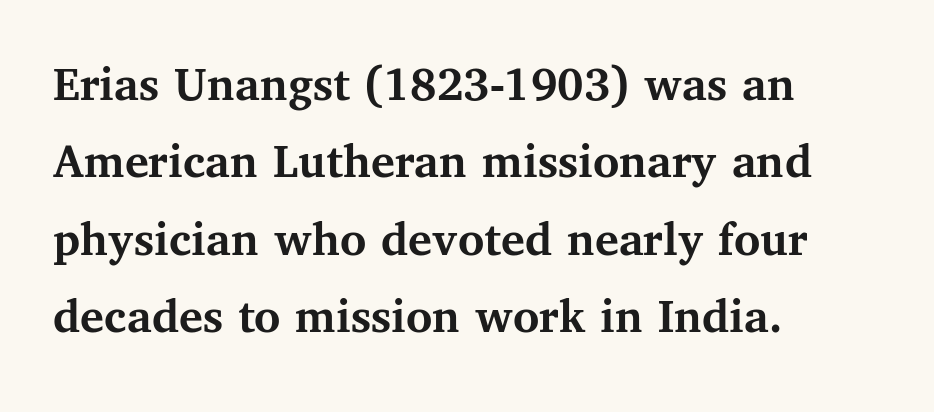
Underlining? Definitely not there. Posture: vertical. Its strokes are broad and dark, the hallmark of bold type. Visually the block forms a straight wall on the left and a jagged coastline on the right. Caption: standard tracking, unaltered.
